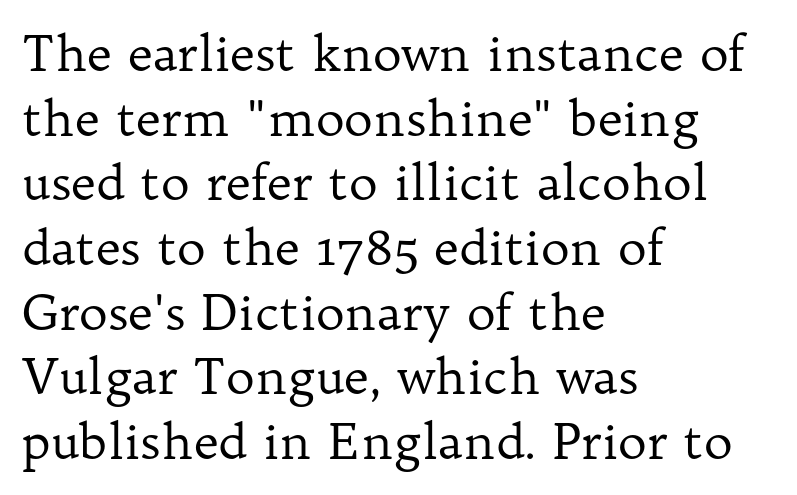
{"serif": "yes", "italic": "no", "bold": "no", "weight": "regular", "width": "normal", "stroke_contrast": "low", "x_height": "medium", "monospaced": "no", "underline": "no", "align": "left", "line_spacing": "normal", "line_spacing_ratio": 1.32, "letter_spacing": "normal", "letter_spacing_em": 0.0, "glyph_px": 49}
